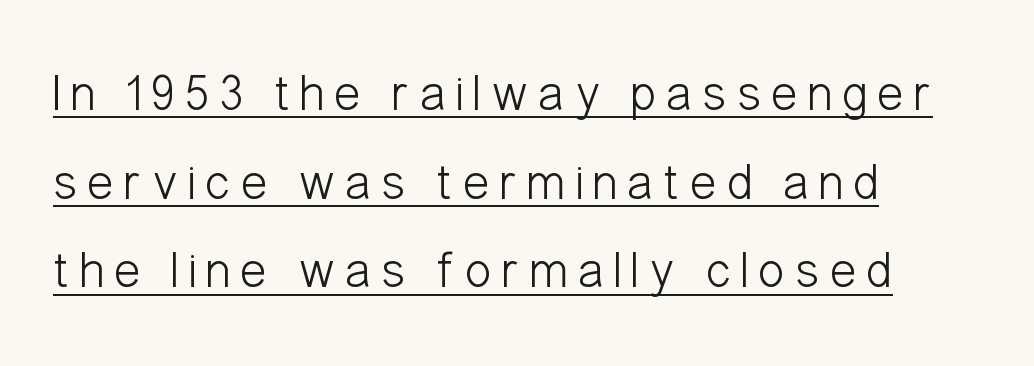
Q: Is the text bold? A: No.
Q: Is the text italic (slanted)? A: No, it is upright.
Q: Is the typeface a serif or a sans-serif typeface? A: Sans-serif.
Q: Is the text underlined? A: Yes.
Q: How is the paragraph aligned? A: Left-aligned.
Q: Width (condensed, normal, or wide)? A: Condensed.
Q: Stroke contrast? A: Low.
Q: x-height? A: Medium.
Q: Monospaced? A: No.
